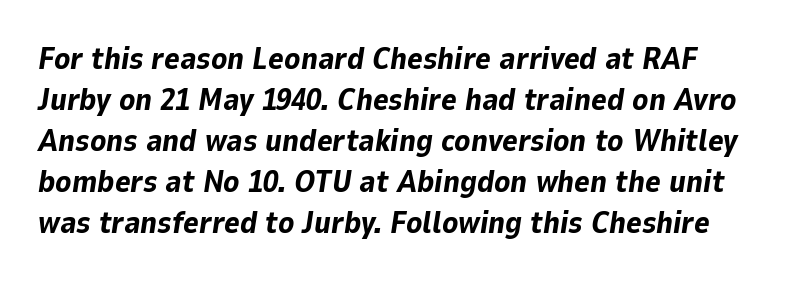
Q: Is the text bold? A: Yes.
Q: Is the text italic (slanted)? A: Yes, it leans right by about 9 degrees.
Q: Is the text underlined? A: No.
Q: Is the spacing between letters normal or unusually wide? A: Normal.
Q: Is the spacing between lines tight, normal or loose? A: Normal.
Q: Width (condensed, normal, or wide)? A: Normal.
Q: Stroke contrast? A: Low.
Q: x-height? A: Medium.
Q: Monospaced? A: No.
